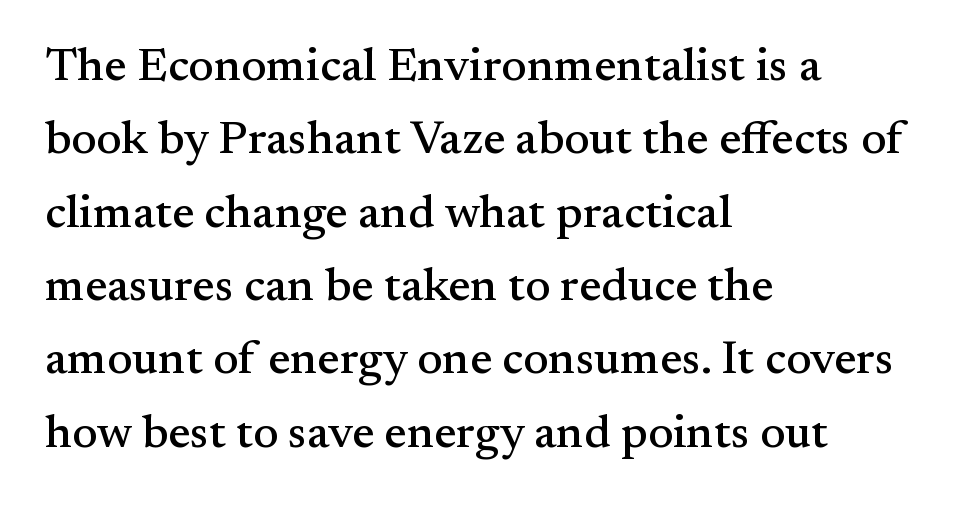
The image shows 47 px serif type, upright; set left-aligned, normal line spacing (1.56x), normal letter spacing, not underlined; medium stroke contrast and a small x-height.
